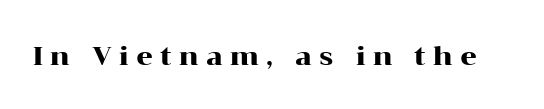
{"italic": "no", "underline": "no", "letter_spacing": "wide", "letter_spacing_em": 0.28, "glyph_px": 26}
